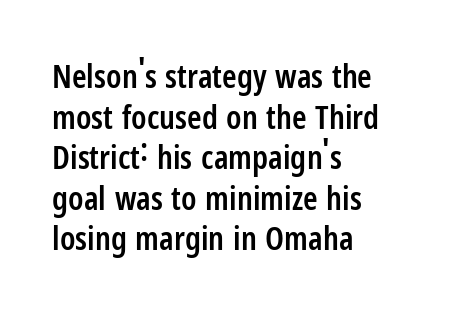
The image shows 33 px semibold, condensed sans-serif type, upright; set left-aligned, line spacing 1.23x, normal letter spacing, not underlined; low stroke contrast and a medium x-height.
